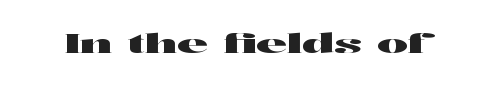
Is there any slant? The stems are plumb. Descenders are the only things crossing below the line. The line texture is even and compact thanks to regular tracking.
